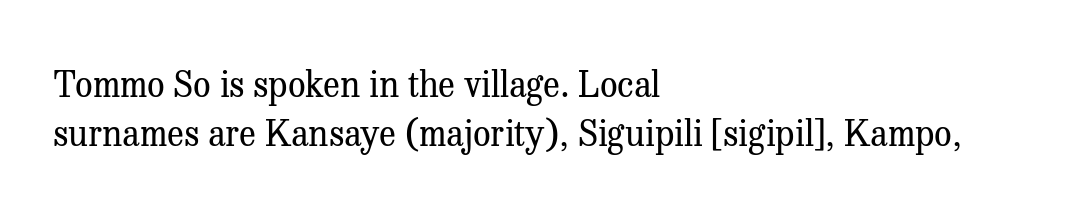
The image shows 35 px regular-weight serif type, upright; set left-aligned, normal line spacing (1.41x), normal letter spacing, not underlined; medium stroke contrast and a medium x-height.
